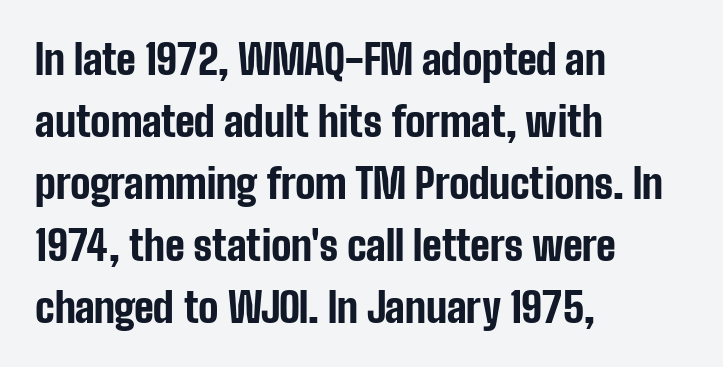
The image shows 40 px bold, condensed sans-serif type, upright; set left-aligned, normal line spacing (1.55x), normal letter spacing, not underlined; low stroke contrast and a medium x-height.
